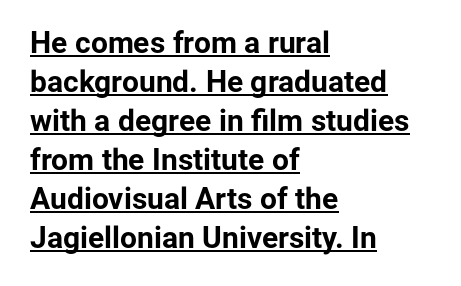
Q: Is the text bold? A: Yes.
Q: Is the text italic (slanted)? A: No, it is upright.
Q: Is the typeface a serif or a sans-serif typeface? A: Sans-serif.
Q: Is the text underlined? A: Yes.
Q: How is the paragraph aligned? A: Left-aligned.
Q: Is the spacing between letters normal or unusually wide? A: Normal.
Q: Is the spacing between lines tight, normal or loose? A: Normal.
Q: Width (condensed, normal, or wide)? A: Normal.
Q: Stroke contrast? A: Low.
Q: x-height? A: Medium.
Q: Monospaced? A: No.
